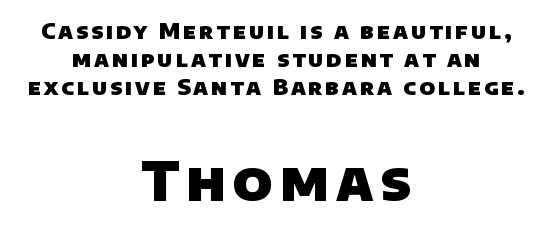
{"serif": "no", "bold": "yes", "weight": "heavy", "width": "normal", "stroke_contrast": "low", "x_height": "large", "monospaced": "no", "underline": "no", "align": "center", "line_spacing": "normal", "line_spacing_ratio": 1.27, "larger_block": "second", "size_ratio": 2.5, "glyph_px": 55}
